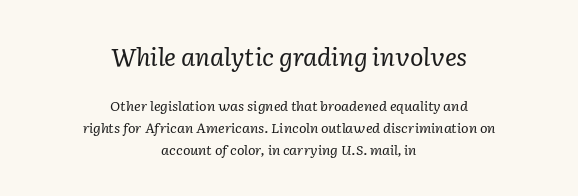
Q: Is the text bold? A: No.
Q: Is the text italic (slanted)? A: Yes, it leans right by about 2 degrees.
Q: Is the text underlined? A: No.
Q: How is the paragraph aligned? A: Centered.
Q: Is the spacing between letters normal or unusually wide? A: Normal.
Q: Is the spacing between lines tight, normal or loose? A: Normal.
Q: Which block of text is set in a larger size, the first (top) or the second (bottom)? A: The first (top) one.
